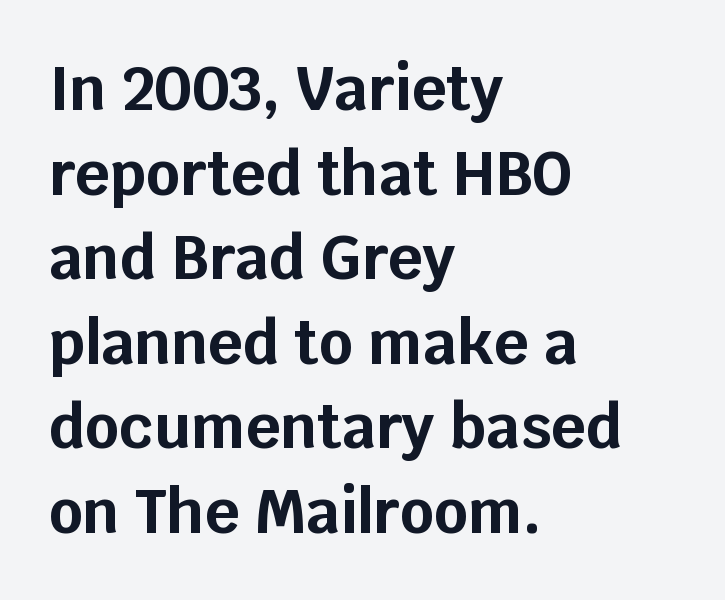
The tracking reads as untouched default to a designer's eye. This sample keeps an unexceptional amount of space between lines. Underline: absent. The passage shown is typeset with a sans-serif family. Layout note: lines flush left. This sample has the flowing, uneven cadence of proportional lettering.
